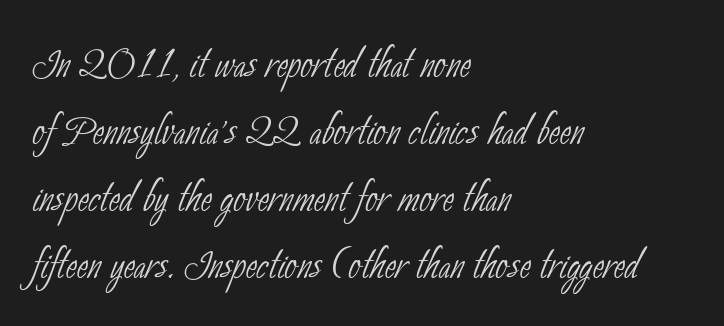
Do the characters align in a grid? No, the font is proportional. Nothing heavy about these letters — not bold at all. The specimen omits any rule beneath the text block's lines. Typeset ragged right — the left edge is the straight one. The face used here is a sans, in the tradition of grotesques and geometrics. Caption: standard tracking, unaltered.
